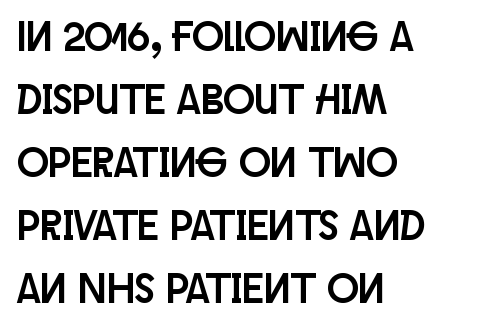
Type without underlining. How are the letters spaced? Ordinarily, with no added tracking. Nothing sits at the stroke ends, so this counts as sans-serif. You could not count columns in this text — the font is proportionally spaced.
